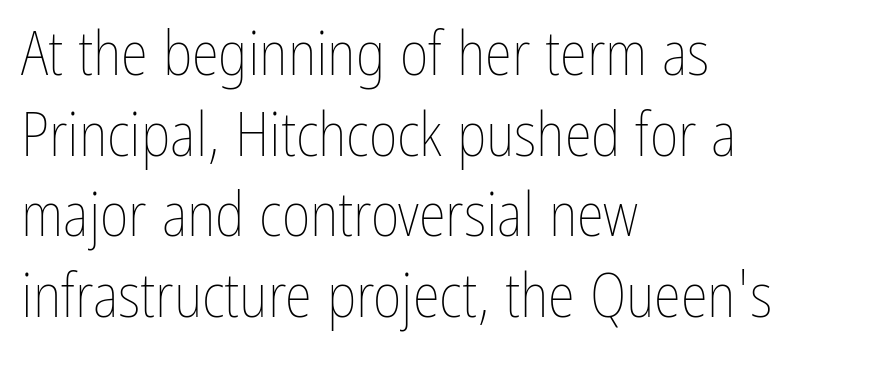
The image shows 62 px thin, condensed type, upright; set left-aligned, normal line spacing (1.3x), normal letter spacing, not underlined; low stroke contrast and a medium x-height.
